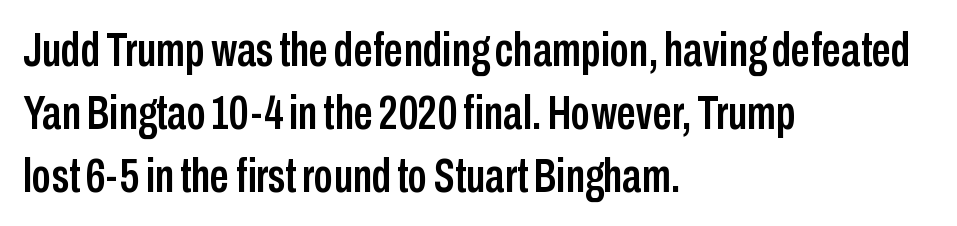
{"serif": "no", "italic": "no", "width": "condensed", "stroke_contrast": "low", "x_height": "medium", "monospaced": "no", "underline": "no", "align": "left", "line_spacing": "normal", "line_spacing_ratio": 1.31, "letter_spacing": "normal", "letter_spacing_em": 0.0, "glyph_px": 48}
